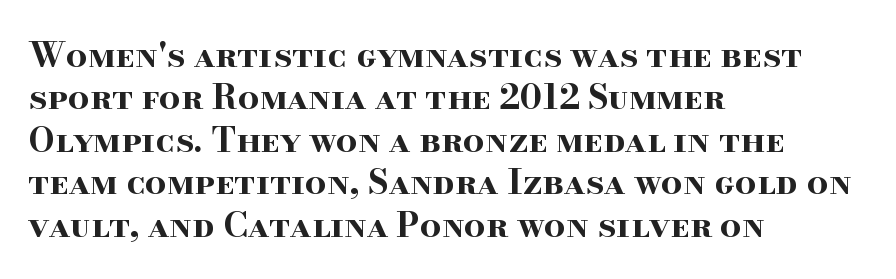
Q: Is the text bold? A: Yes.
Q: Is the text italic (slanted)? A: No, it is upright.
Q: Is the typeface a serif or a sans-serif typeface? A: Serif.
Q: Is the text underlined? A: No.
Q: How is the paragraph aligned? A: Left-aligned.
Q: Is the spacing between letters normal or unusually wide? A: Normal.
Q: Is the spacing between lines tight, normal or loose? A: Normal.
Q: Width (condensed, normal, or wide)? A: Wide.
Q: Stroke contrast? A: High.
Q: x-height? A: Small.
Q: Monospaced? A: No.
